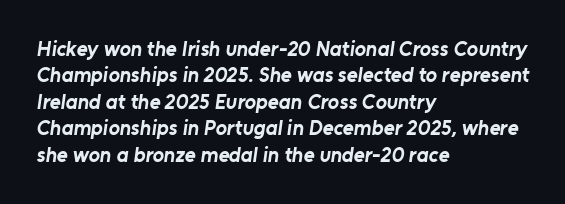
The paragraph shown leans on its left margin. Nobody touched the tracking dial on this one. Whoever set this chose a conventional vertical rhythm. Descender tails drop into unmarked territory.
